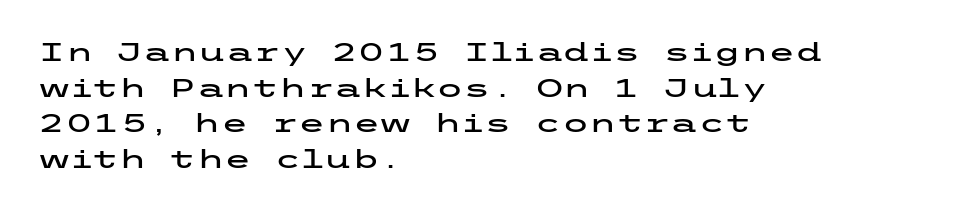
Glyph-to-glyph distance matches everyday printed text. The baseline area is clear. These lines are set flush left with a ragged right edge. Designer's note — italics off, roman on. The rendering uses a moderate line-height, typical for paragraphs.
